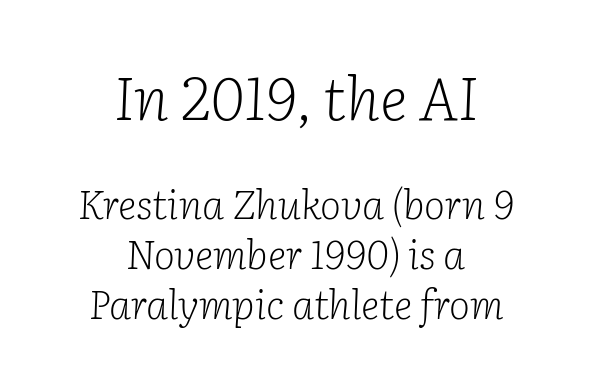
{"serif": "yes", "italic": "yes", "lean": "right", "slant_degrees": 2, "bold": "no", "weight": "light", "width": "normal", "stroke_contrast": "low", "x_height": "medium", "monospaced": "no", "underline": "no", "align": "center", "line_spacing_ratio": 1.24, "letter_spacing": "normal", "letter_spacing_em": 0.0, "larger_block": "first", "size_ratio": 1.5, "glyph_px": 60}
